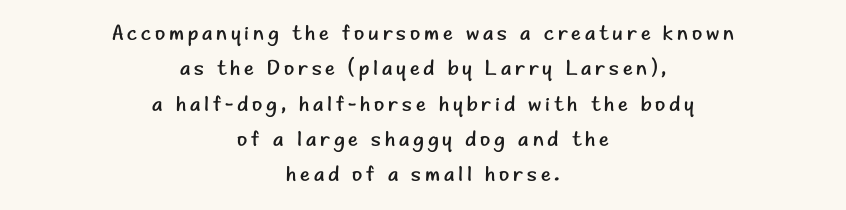
The image shows 21 px text type, upright; set centered, normal line spacing (1.68x), not underlined.
